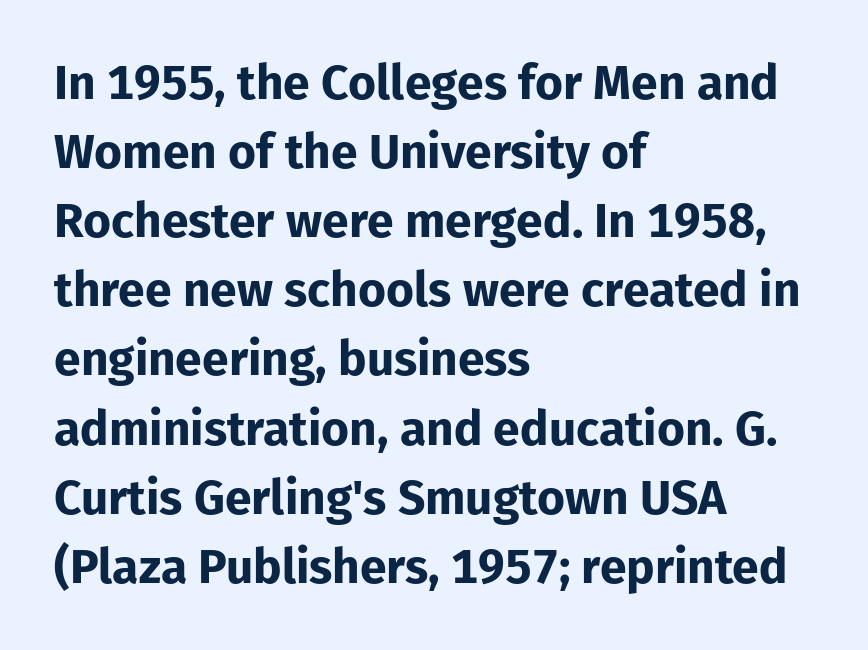
These lines were composed using upright roman letters. The rendering uses a moderate line-height, typical for paragraphs. The paragraph has a hard left edge and a soft right edge. Is the letter spacing exaggerated? No — it looks like the ordinary default. The sample has been set heavy, in full bold. Plain, unruled lines of type.
